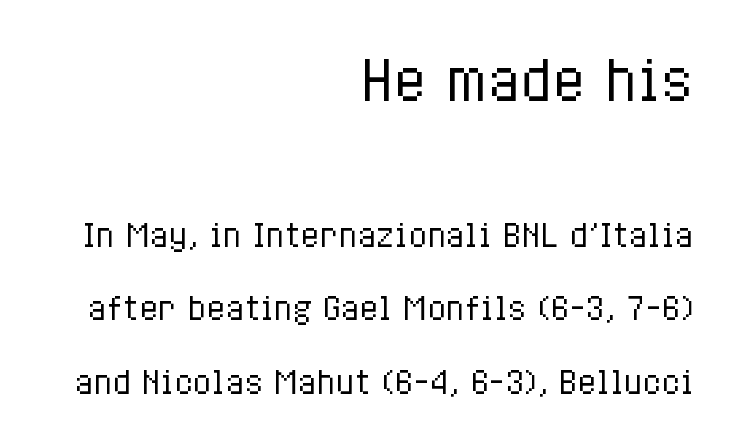
{"italic": "no", "bold": "no", "weight": "regular", "width": "condensed", "stroke_contrast": "low", "x_height": "medium", "monospaced": "no", "underline": "no", "align": "right", "line_spacing": "loose", "line_spacing_ratio": 2.38, "letter_spacing": "normal", "letter_spacing_em": 0.0, "larger_block": "first", "size_ratio": 1.74, "glyph_px": 54}
